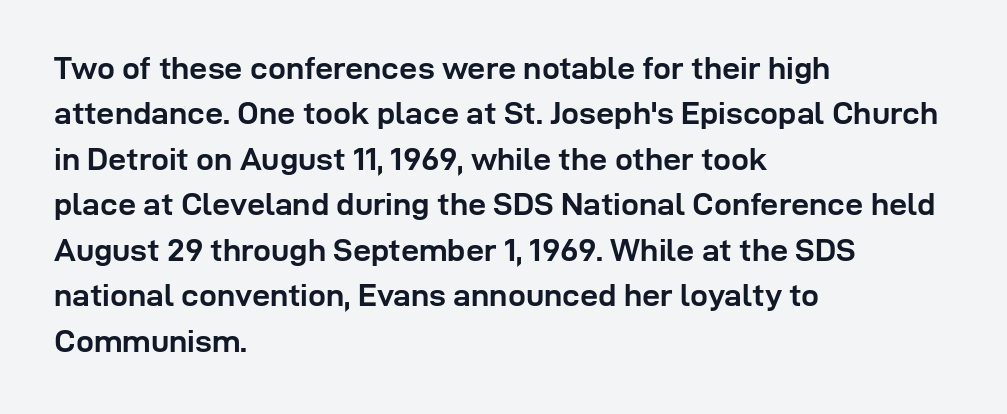
{"serif": "no", "italic": "no", "bold": "yes", "weight": "semibold", "width": "normal", "stroke_contrast": "low", "x_height": "medium", "monospaced": "no", "underline": "no", "align": "left", "line_spacing": "normal", "line_spacing_ratio": 1.42, "letter_spacing": "normal", "letter_spacing_em": 0.0, "glyph_px": 32}
